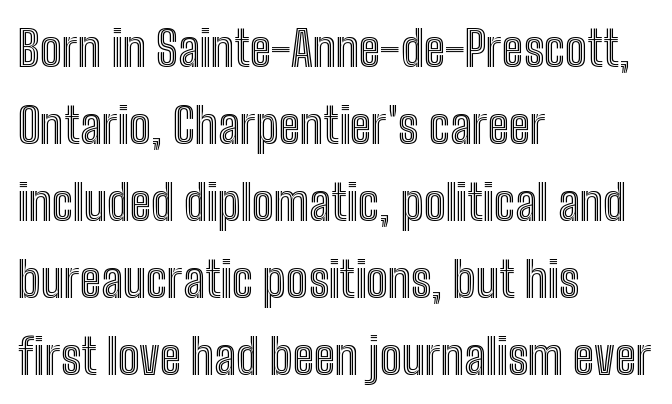
The image shows 49 px condensed type, upright; set left-aligned, normal line spacing (1.57x), normal letter spacing, not underlined; a medium x-height.
